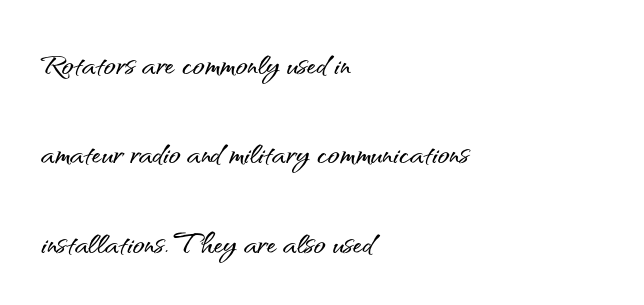
The image shows 39 px sans-serif type; set left-aligned, loose line spacing (2.29x), normal letter spacing, not underlined; medium stroke contrast and a small x-height.
